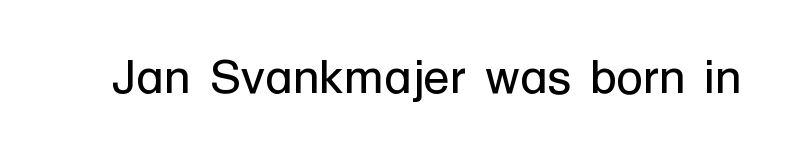
Observe the absence of serifs on each vertical stroke in this sample. The passage shown has conventional tracking throughout. Every character sits straight up, as roman type does. No letter is thick-stroked: the sample isn't bold. Think of a printed novel: that variable character pitch is what you see here. The area under the type is left untouched.
